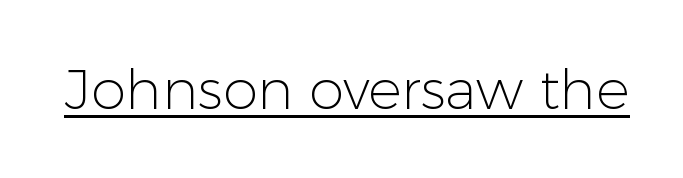
Nothing heavy about these letters — not bold at all. Grotesque or geometric, the face here clearly has no serifs. The lettering holds an erect, upright posture throughout. There is no visible air inserted between adjacent glyphs. The face used here appears with an underline applied.
